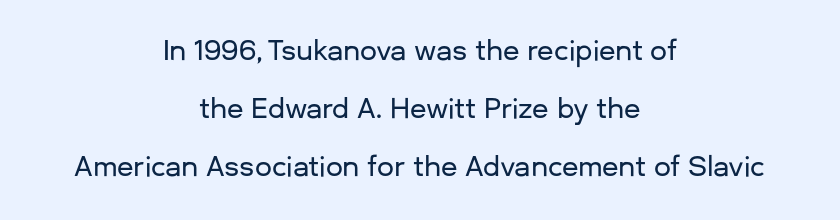
Default kerning and tracking; the words read as compact shapes. Each new line begins a long way beneath the previous one. Has an underline been added? It has not. Rendered with straight, roman letterforms.
